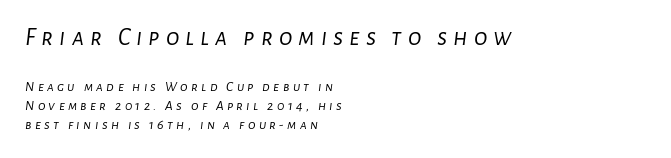
Reading down the column, the eye jumps a familiar distance to each next line. The specimen reads as italic at a glance. The lines in this sample share a left origin and differ only in where they stop. Anything drawn beneath the words? Only blank space.
